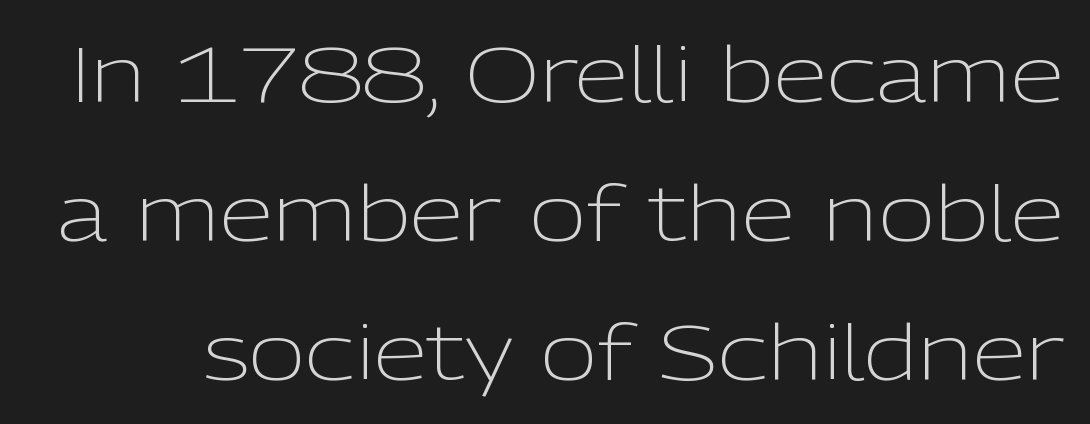
These lines were composed using upright roman letters. Each letter keeps its own natural width here, so spacing adapts to shape. The glyphs in this specimen are sans serif. Underline: absent.
